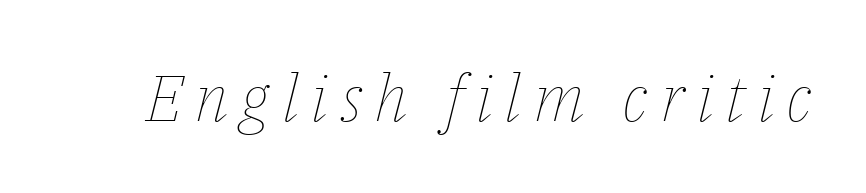
{"italic": "yes", "lean": "right", "slant_degrees": 14, "bold": "no", "weight": "thin", "width": "normal", "stroke_contrast": "low", "x_height": "medium", "monospaced": "no", "underline": "no", "glyph_px": 65}
